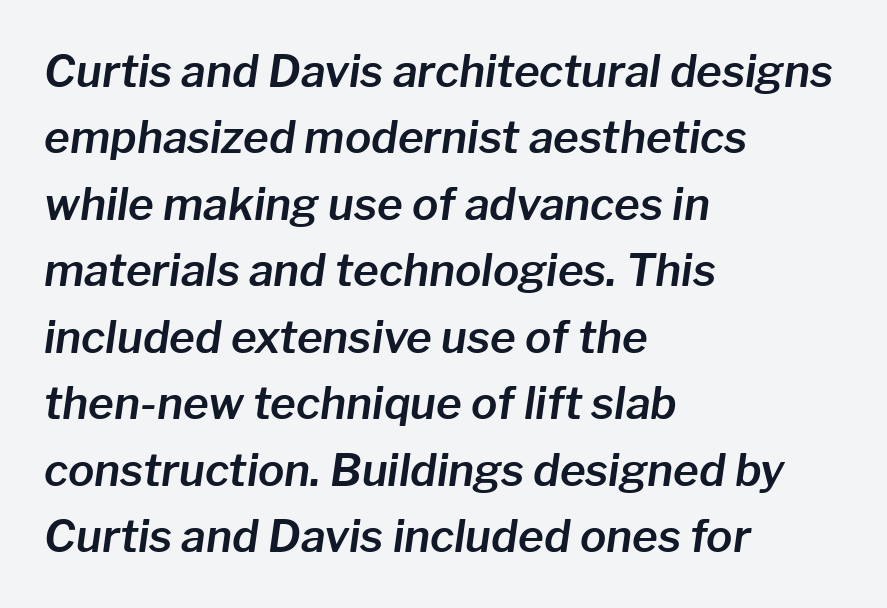
The image shows 44 px text type, italic (leaning right); set left-aligned, normal line spacing (1.51x), normal letter spacing, not underlined; low stroke contrast and a medium x-height.
